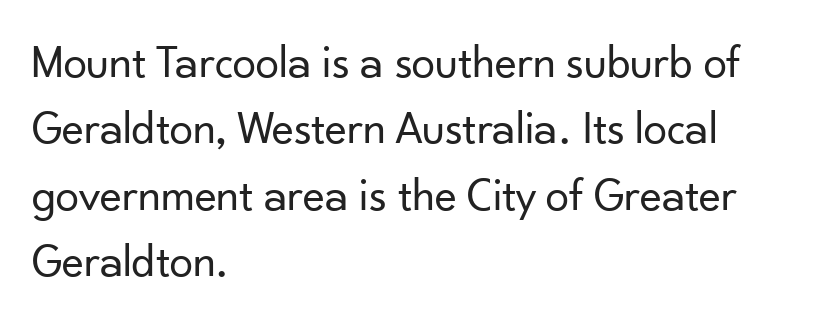
The image shows 47 px regular-weight sans-serif type, upright; set left-aligned, normal line spacing (1.41x), normal letter spacing, not underlined; low stroke contrast and a small x-height.
